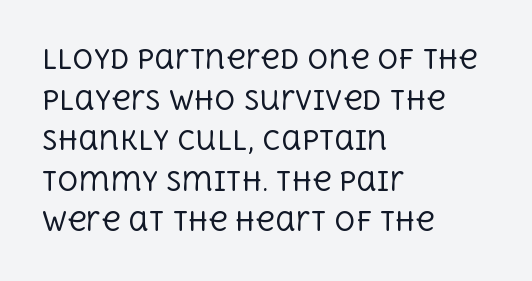
Q: Is the text bold? A: No.
Q: Is the text italic (slanted)? A: No, it is upright.
Q: Is the text underlined? A: No.
Q: How is the paragraph aligned? A: Left-aligned.
Q: Is the spacing between letters normal or unusually wide? A: Normal.
Q: Is the spacing between lines tight, normal or loose? A: Normal.
